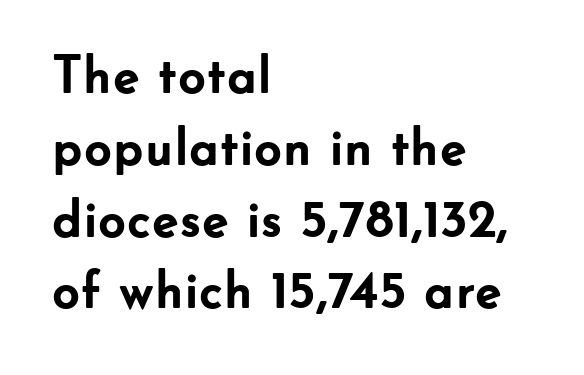
The characters display no serif detailing; their extremities are plain. A typesetter would call this proportional, since set widths differ per character. The lines in this sample share a left origin and differ only in where they stop. Regarding leading, the lines here are spaced in the standard way.
